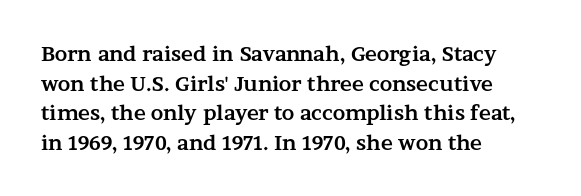
Q: Is the text bold? A: Yes.
Q: Is the text italic (slanted)? A: No, it is upright.
Q: Is the text underlined? A: No.
Q: How is the paragraph aligned? A: Left-aligned.
Q: Is the spacing between letters normal or unusually wide? A: Normal.
Q: Is the spacing between lines tight, normal or loose? A: Normal.
